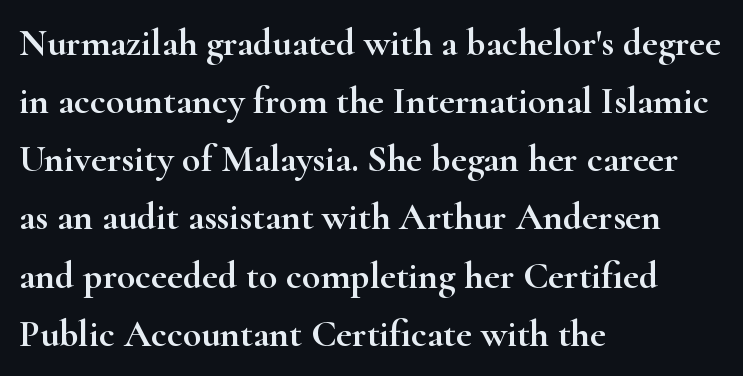
The passage shown is typeset with a serif family. The string is rendered with underlining switched off. How would I describe the line gaps? Plain and ordinary. The face used here is proportionally spaced, like ordinary book or web type. A typesetter would call this zero additional tracking.
